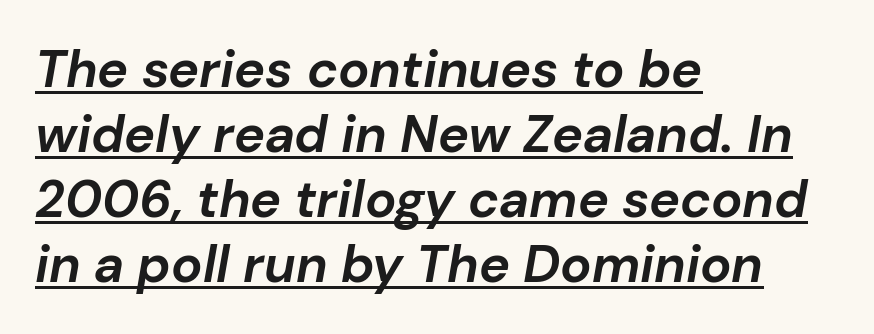
Q: Is the text bold? A: Yes.
Q: Is the text italic (slanted)? A: Yes, it leans right by about 10 degrees.
Q: Is the text underlined? A: Yes.
Q: How is the paragraph aligned? A: Left-aligned.
Q: Is the spacing between letters normal or unusually wide? A: Normal.
Q: Is the spacing between lines tight, normal or loose? A: Normal.
Q: Width (condensed, normal, or wide)? A: Normal.
Q: Stroke contrast? A: Low.
Q: x-height? A: Medium.
Q: Monospaced? A: No.
